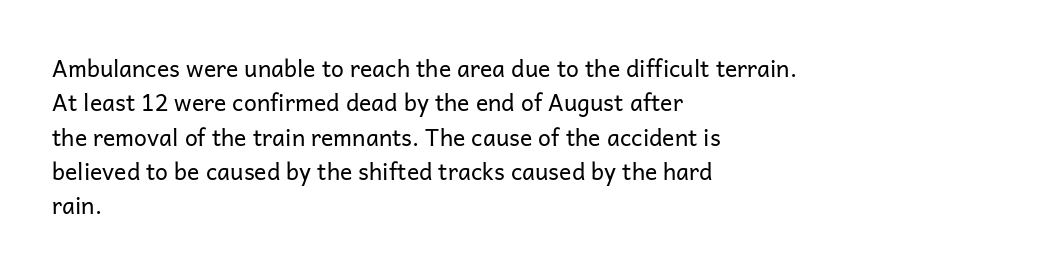
The image shows 23 px text type, upright; set left-aligned, normal line spacing (1.49x), normal letter spacing, not underlined.
